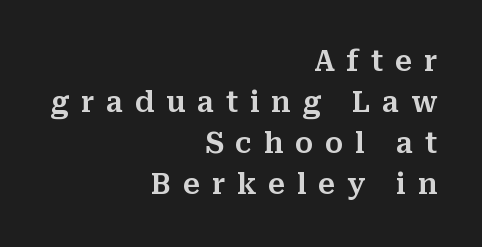
Q: Is the text italic (slanted)? A: No, it is upright.
Q: Is the typeface a serif or a sans-serif typeface? A: Serif.
Q: Is the text underlined? A: No.
Q: How is the paragraph aligned? A: Right-aligned.
Q: Is the spacing between letters normal or unusually wide? A: Unusually wide.
Q: Is the spacing between lines tight, normal or loose? A: Normal.
Q: Width (condensed, normal, or wide)? A: Normal.
Q: Stroke contrast? A: Medium.
Q: x-height? A: Medium.
Q: Monospaced? A: No.
